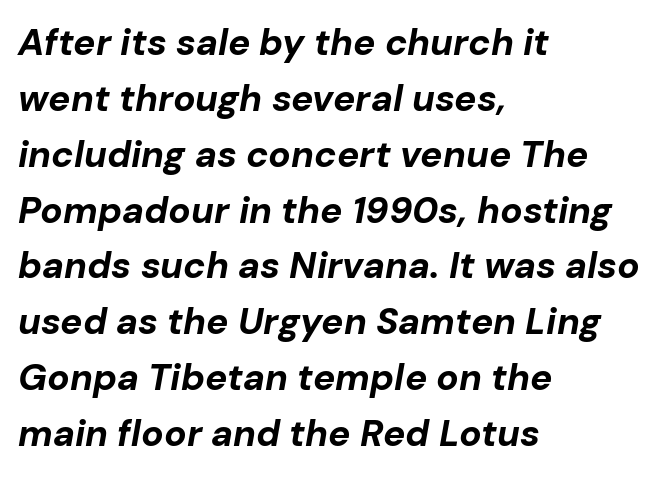
{"italic": "yes", "lean": "right", "slant_degrees": 10, "bold": "yes", "weight": "bold", "width": "normal", "stroke_contrast": "low", "x_height": "medium", "monospaced": "no", "underline": "no", "align": "left", "line_spacing": "normal", "line_spacing_ratio": 1.51, "letter_spacing": "normal", "letter_spacing_em": 0.0, "glyph_px": 37}
